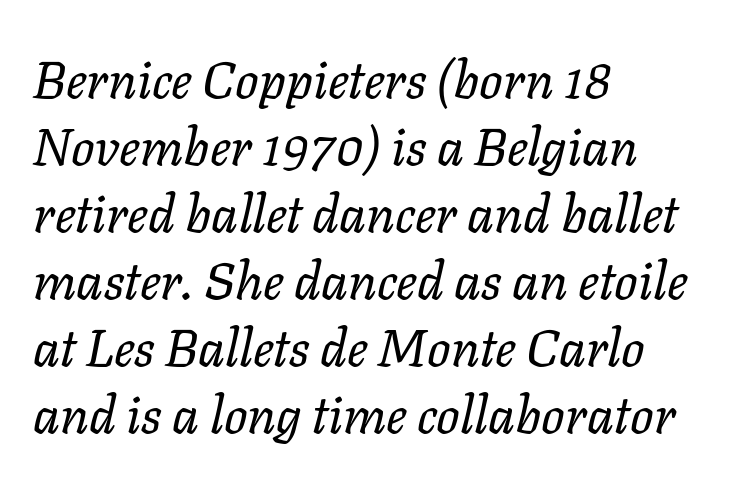
The image shows 52 px regular-weight type, italic (leaning right); set left-aligned, normal line spacing (1.29x), normal letter spacing, not underlined; low stroke contrast and a medium x-height.
